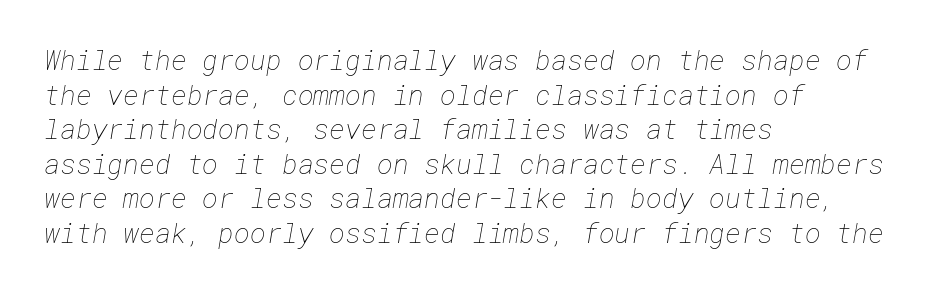
{"bold": "no", "underline": "no", "align": "left", "line_spacing": "normal", "line_spacing_ratio": 1.28, "letter_spacing": "normal", "letter_spacing_em": 0.0, "glyph_px": 27}
